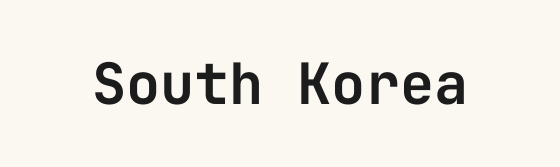
Q: Is the text italic (slanted)? A: No, it is upright.
Q: Is the typeface a serif or a sans-serif typeface? A: Sans-serif.
Q: Is the text underlined? A: No.
Q: Is the spacing between letters normal or unusually wide? A: Normal.
Q: Width (condensed, normal, or wide)? A: Normal.
Q: Stroke contrast? A: Low.
Q: x-height? A: Medium.
Q: Monospaced? A: Yes.
